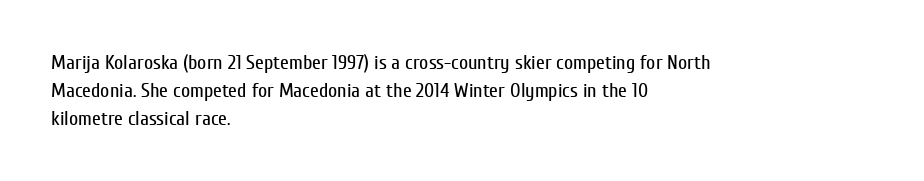
The image shows 20 px text type, upright; set left-aligned, normal line spacing (1.39x), normal letter spacing, not underlined.
